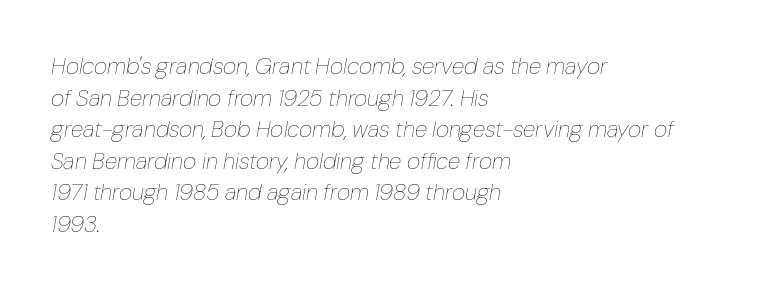
The image shows 23 px text type, italic (leaning right); set left-aligned, normal line spacing (1.37x), normal letter spacing, not underlined.
